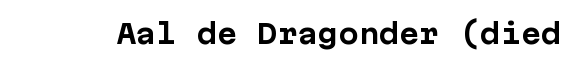
What stands out about the letter spacing? Nothing — it is the standard amount. No italicization has been applied; the sample stays upright. The gap between lines stays unmarked. Thick stems and heavy bowls — unmistakably bold.
